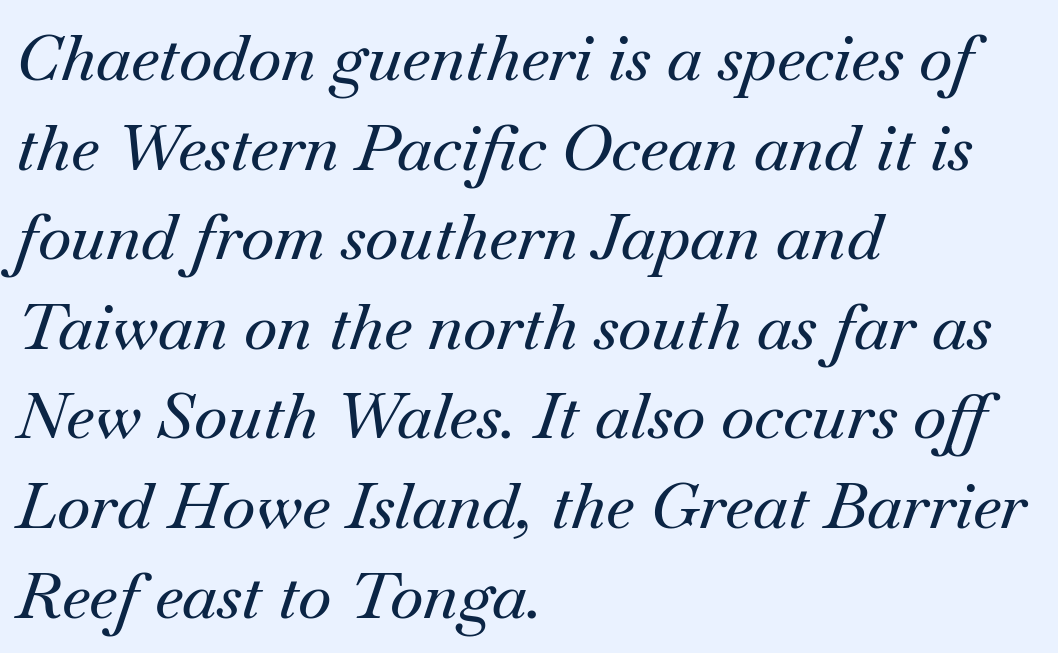
The image shows 64 px serif type, italic (leaning right); set left-aligned, normal line spacing (1.4x), normal letter spacing, not underlined; medium stroke contrast and a small x-height.
